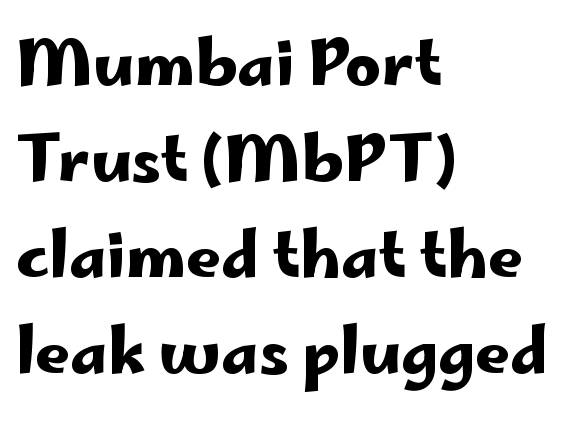
{"serif": "no", "italic": "no", "width": "wide", "stroke_contrast": "low", "x_height": "small", "monospaced": "no", "underline": "no", "align": "left", "line_spacing": "normal", "line_spacing_ratio": 1.55, "letter_spacing": "normal", "letter_spacing_em": 0.0, "glyph_px": 62}
